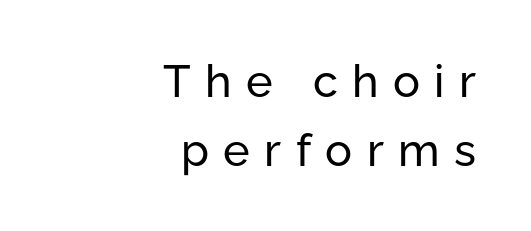
Q: Is the text bold? A: No.
Q: Is the text italic (slanted)? A: No, it is upright.
Q: Is the typeface a serif or a sans-serif typeface? A: Sans-serif.
Q: Is the text underlined? A: No.
Q: How is the paragraph aligned? A: Right-aligned.
Q: Is the spacing between letters normal or unusually wide? A: Unusually wide.
Q: Is the spacing between lines tight, normal or loose? A: Normal.
Q: Width (condensed, normal, or wide)? A: Normal.
Q: Stroke contrast? A: Low.
Q: x-height? A: Medium.
Q: Monospaced? A: No.
